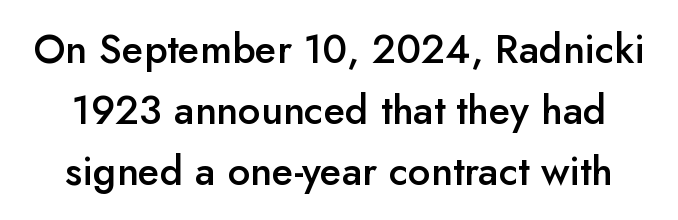
Q: Is the text bold? A: Semi-bold.
Q: Is the text italic (slanted)? A: No, it is upright.
Q: Is the typeface a serif or a sans-serif typeface? A: Sans-serif.
Q: Is the text underlined? A: No.
Q: Is the spacing between letters normal or unusually wide? A: Normal.
Q: Is the spacing between lines tight, normal or loose? A: Normal.
Q: Width (condensed, normal, or wide)? A: Normal.
Q: Stroke contrast? A: Low.
Q: x-height? A: Small.
Q: Monospaced? A: No.
